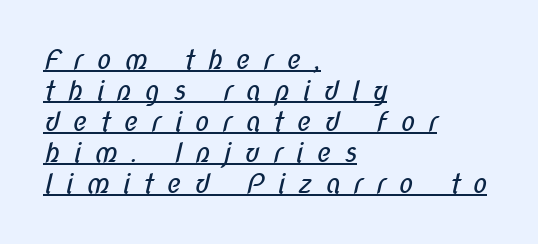
{"bold": "no", "underline": "yes", "align": "left", "line_spacing": "tight", "line_spacing_ratio": 1.15, "letter_spacing": "wide", "letter_spacing_em": 0.48, "glyph_px": 27}
